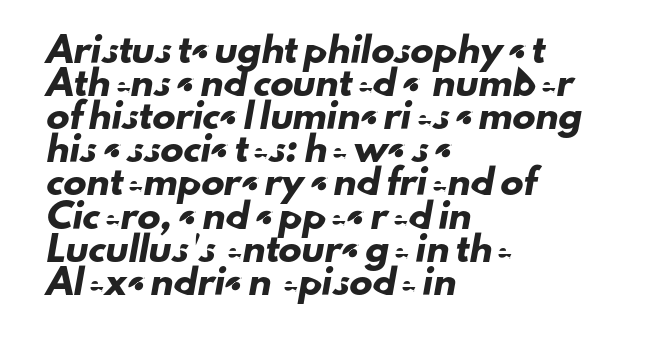
The area under the type is left untouched. Short note: letters normally spaced. The paragraph has a hard left edge and a soft right edge. Whoever set this chose a conventional vertical rhythm.
